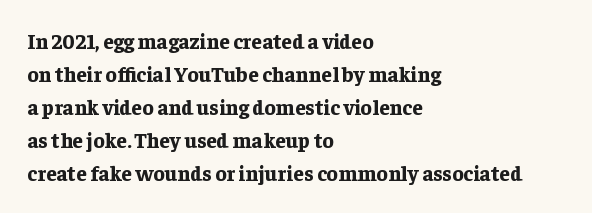
Q: Is the text bold? A: Yes.
Q: Is the text italic (slanted)? A: No, it is upright.
Q: Is the text underlined? A: No.
Q: How is the paragraph aligned? A: Left-aligned.
Q: Is the spacing between letters normal or unusually wide? A: Normal.
Q: Is the spacing between lines tight, normal or loose? A: Normal.
